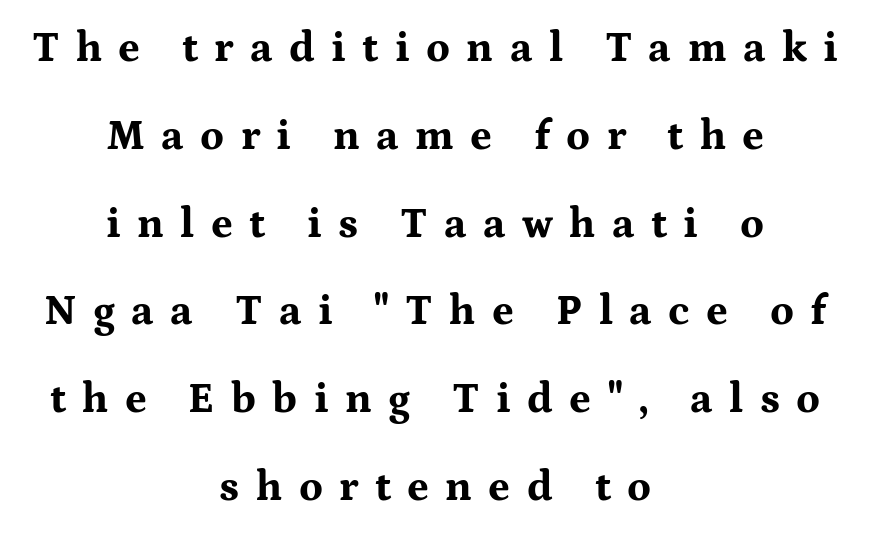
Q: Is the text bold? A: Yes.
Q: Is the text italic (slanted)? A: No, it is upright.
Q: Is the typeface a serif or a sans-serif typeface? A: Serif.
Q: Is the text underlined? A: No.
Q: How is the paragraph aligned? A: Centered.
Q: Is the spacing between letters normal or unusually wide? A: Unusually wide.
Q: Is the spacing between lines tight, normal or loose? A: Loose.
Q: Width (condensed, normal, or wide)? A: Wide.
Q: Stroke contrast? A: Medium.
Q: x-height? A: Medium.
Q: Monospaced? A: No.
